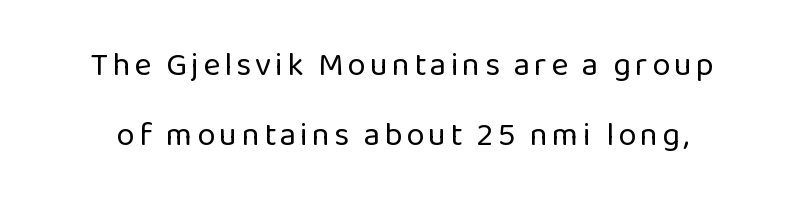
The image shows 33 px regular-weight sans-serif type, upright; set loose line spacing (2.12x), not underlined; low stroke contrast and a medium x-height.
